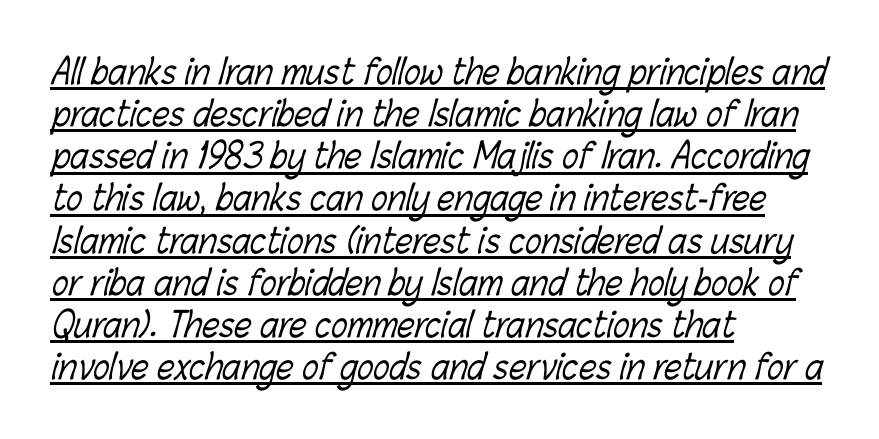
The rendering anchors every line to the left-hand side. The horizontal fit of the characters is conventional and even. The weight tops out at a normal text grade. Character widths vary here, with narrow letters taking less room than wide ones.
